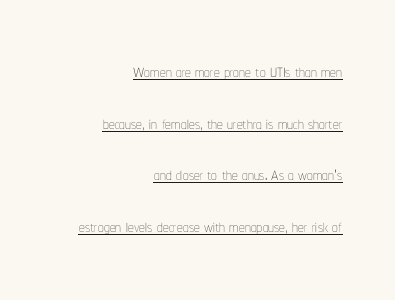
The image shows 23 px text type, upright; set right-aligned, loose line spacing (2.25x), normal letter spacing, underlined.
